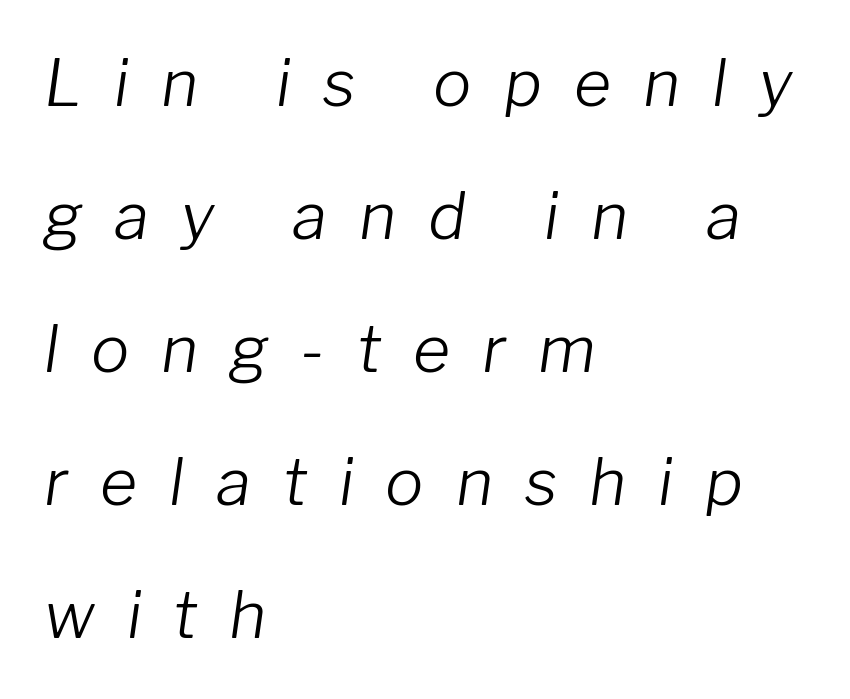
The image shows 64 px light type, italic (leaning right); set left-aligned, loose line spacing (2.08x), unusually wide letter spacing (+0.5 em), not underlined; low stroke contrast and a medium x-height.
